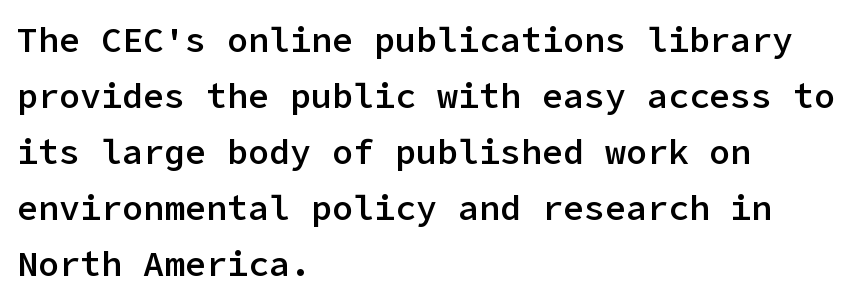
Q: Is the text bold? A: Semi-bold.
Q: Is the text italic (slanted)? A: No, it is upright.
Q: Is the typeface a serif or a sans-serif typeface? A: Sans-serif.
Q: Is the text underlined? A: No.
Q: How is the paragraph aligned? A: Left-aligned.
Q: Is the spacing between letters normal or unusually wide? A: Normal.
Q: Is the spacing between lines tight, normal or loose? A: Normal.
Q: Width (condensed, normal, or wide)? A: Normal.
Q: Stroke contrast? A: Low.
Q: x-height? A: Medium.
